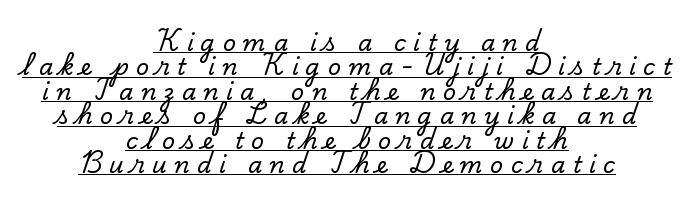
{"underline": "yes", "align": "center", "line_spacing": "tight", "line_spacing_ratio": 1.06, "letter_spacing": "wide", "letter_spacing_em": 0.32, "glyph_px": 23}
